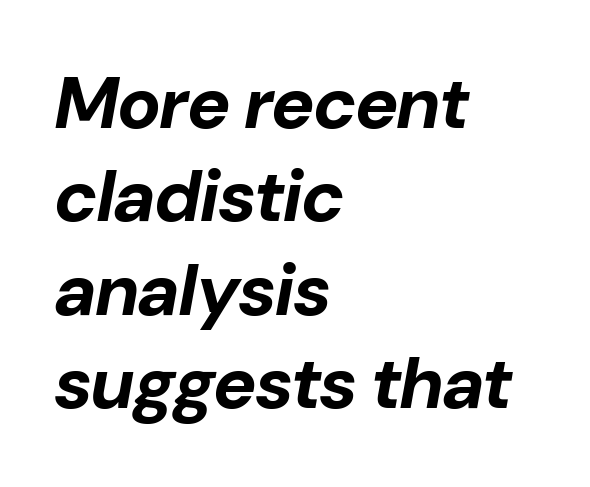
The image shows 73 px bold type, italic (leaning right); set left-aligned, normal line spacing (1.28x), normal letter spacing, not underlined; low stroke contrast and a medium x-height.
